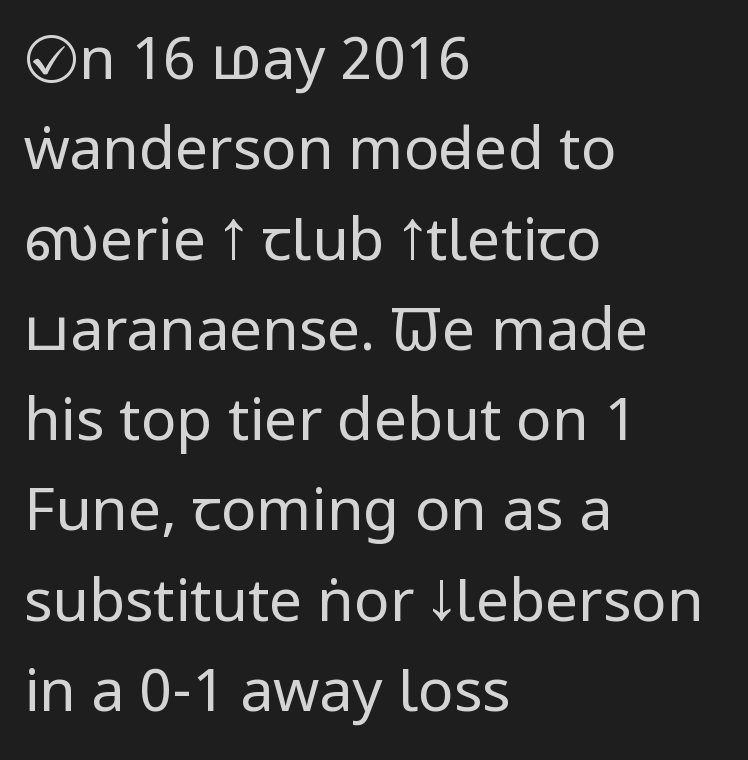
{"serif": "no", "italic": "no", "bold": "no", "weight": "regular", "width": "condensed", "stroke_contrast": "low", "x_height": "large", "monospaced": "no", "underline": "no", "align": "left", "line_spacing": "normal", "line_spacing_ratio": 1.53, "letter_spacing": "normal", "letter_spacing_em": 0.0, "glyph_px": 59}
